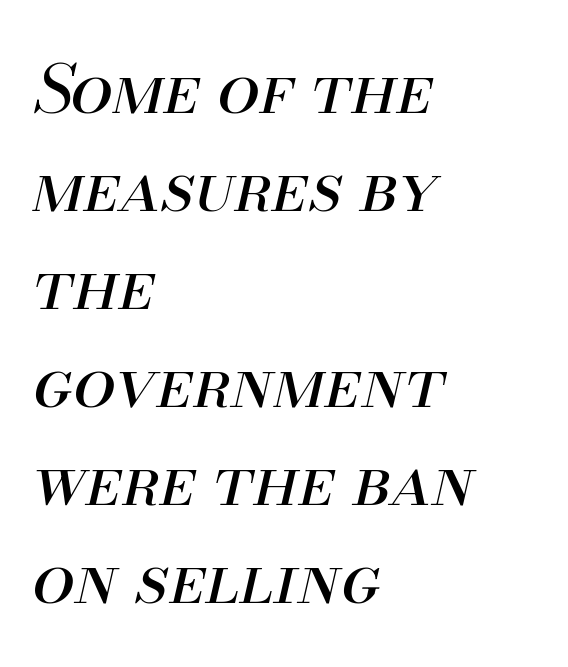
{"italic": "yes", "lean": "right", "slant_degrees": 13, "bold": "no", "weight": "regular", "width": "normal", "stroke_contrast": "medium", "x_height": "small", "monospaced": "no", "underline": "no", "align": "left", "line_spacing": "normal", "line_spacing_ratio": 1.44, "letter_spacing": "normal", "letter_spacing_em": 0.0, "glyph_px": 68}
